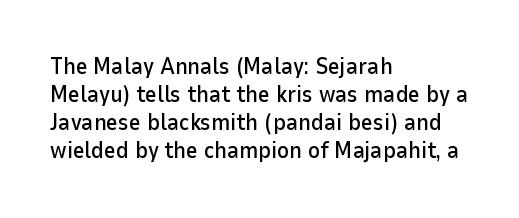
{"italic": "no", "underline": "no", "align": "left", "line_spacing_ratio": 1.22, "letter_spacing": "normal", "letter_spacing_em": 0.0, "glyph_px": 23}
